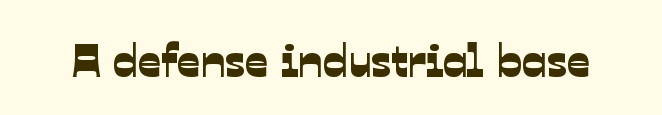
Stroke terminals: plain, sans-serif. Standard letterfit; no display-style spreading of the glyphs. Think of a printed novel: that variable character pitch is what you see here. Each row of text sits above clean, open space.
